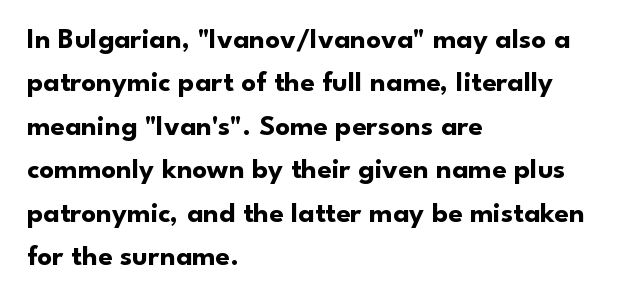
The image shows 29 px bold sans-serif type, upright; set left-aligned, normal line spacing (1.5x), normal letter spacing, not underlined; low stroke contrast and a small x-height.
